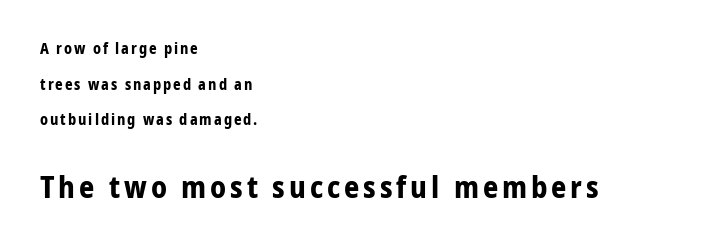
How heavy is the stroke? Heavy — this is a bold. The string is rendered with underlining switched off. These two chunks differ in scale, with the bottom chunk taking the larger measure. Nothing sits at the stroke ends, so this counts as sans-serif.
